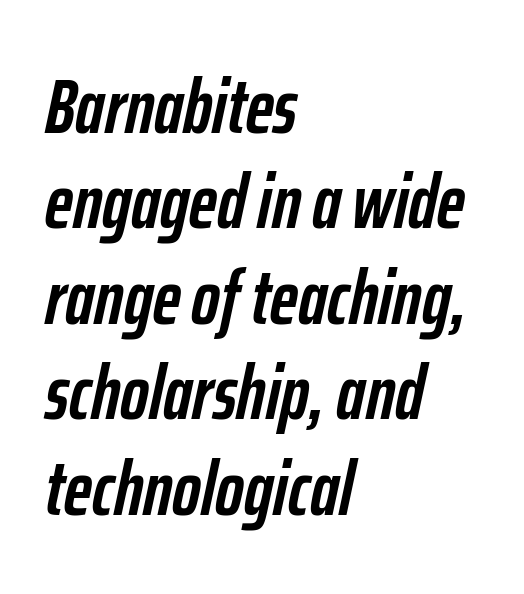
{"italic": "yes", "lean": "right", "slant_degrees": 12, "bold": "yes", "weight": "semibold", "width": "condensed", "stroke_contrast": "low", "x_height": "medium", "monospaced": "no", "underline": "no", "align": "left", "line_spacing_ratio": 1.24, "letter_spacing": "normal", "letter_spacing_em": 0.0, "glyph_px": 77}
